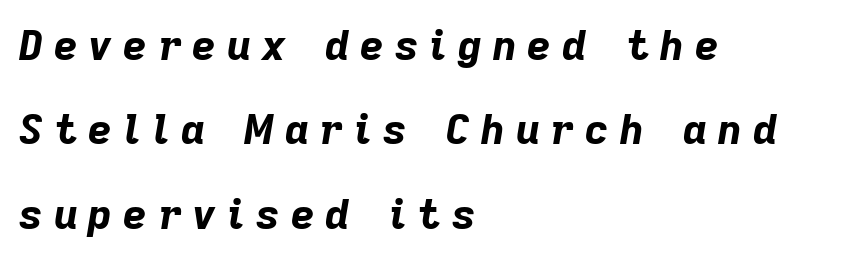
The image shows 41 px bold type, italic (leaning right); set left-aligned, loose line spacing (2.06x), unusually wide letter spacing (+0.27 em), not underlined; low stroke contrast and a medium x-height.
